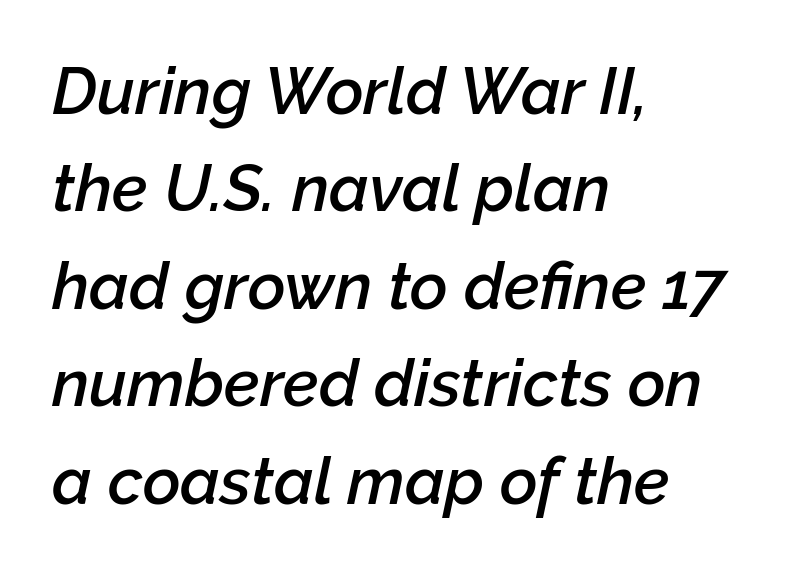
{"italic": "yes", "lean": "right", "slant_degrees": 12, "bold": "semi", "weight": "semibold", "width": "normal", "stroke_contrast": "low", "x_height": "medium", "monospaced": "no", "underline": "no", "align": "left", "line_spacing": "normal", "line_spacing_ratio": 1.5, "letter_spacing": "normal", "letter_spacing_em": 0.0, "glyph_px": 65}
